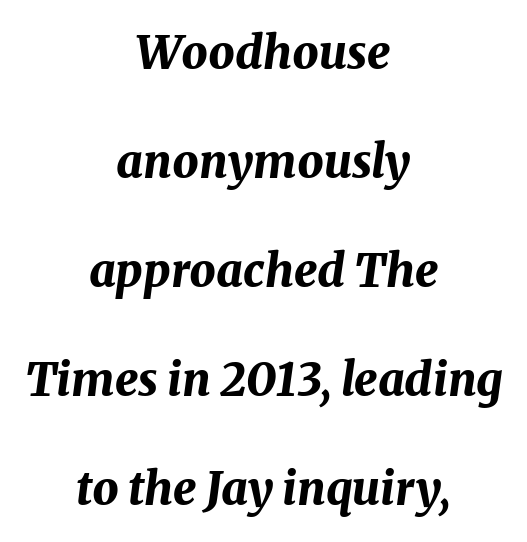
Glance below the letters and you will spot only blank space. The passage is arranged like a title page — every line centered. Posture: slanted. A dark, heavy texture on the line: the type is bold.
